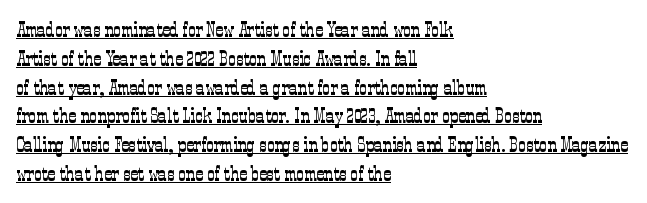
{"italic": "no", "bold": "no", "underline": "yes", "align": "left", "line_spacing": "normal", "line_spacing_ratio": 1.37, "letter_spacing": "normal", "letter_spacing_em": 0.0, "glyph_px": 21}
